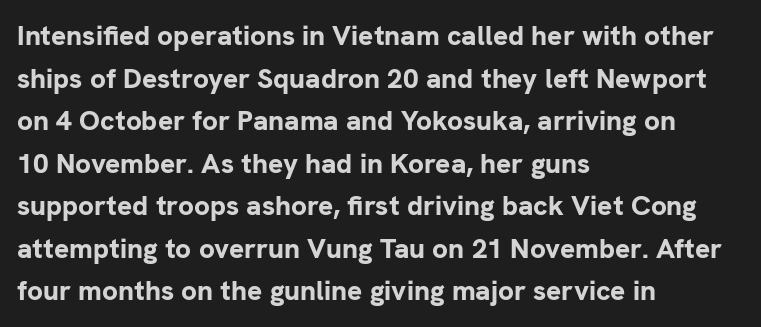
The image shows 28 px bold sans-serif type, upright; set left-aligned, normal line spacing (1.52x), normal letter spacing, not underlined; low stroke contrast and a medium x-height.
